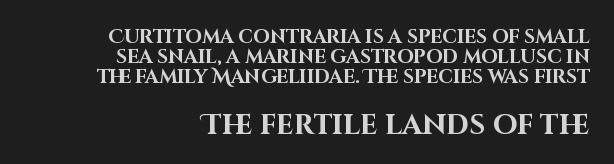
{"serif": "no", "italic": "no", "bold": "yes", "weight": "bold", "width": "normal", "stroke_contrast": "high", "x_height": "large", "monospaced": "no", "underline": "no", "align": "right", "line_spacing": "tight", "line_spacing_ratio": 1.04, "letter_spacing": "normal", "letter_spacing_em": 0.0, "larger_block": "second", "size_ratio": 1.47, "glyph_px": 28}
